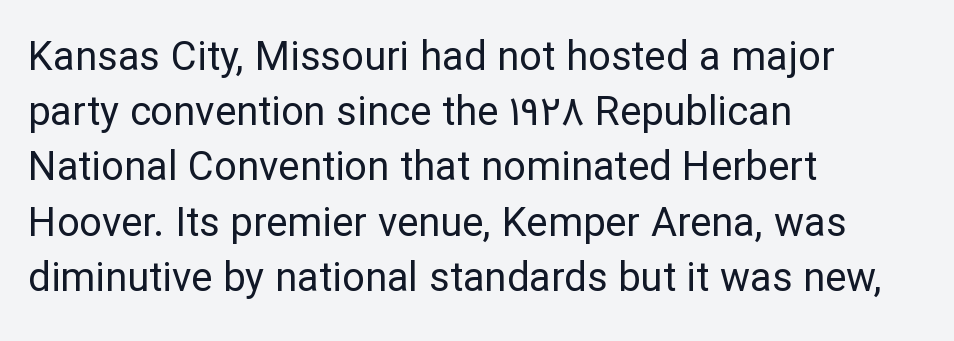
{"serif": "no", "italic": "no", "bold": "no", "weight": "regular", "width": "normal", "stroke_contrast": "low", "x_height": "medium", "monospaced": "no", "underline": "no", "align": "left", "line_spacing": "normal", "line_spacing_ratio": 1.38, "letter_spacing": "normal", "letter_spacing_em": 0.0, "glyph_px": 40}
